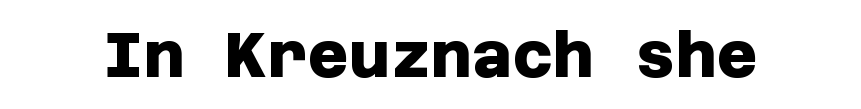
In terms of letterspacing, this is plain default setting. This is heavy type, rendered in bold. Has an underline been added? It has not. The font family rendered here belongs to the sans-serif group.
